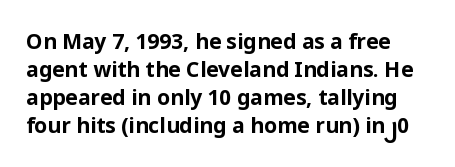
{"italic": "no", "bold": "yes", "underline": "no", "line_spacing": "normal", "line_spacing_ratio": 1.34, "letter_spacing": "normal", "letter_spacing_em": 0.0, "glyph_px": 21}
